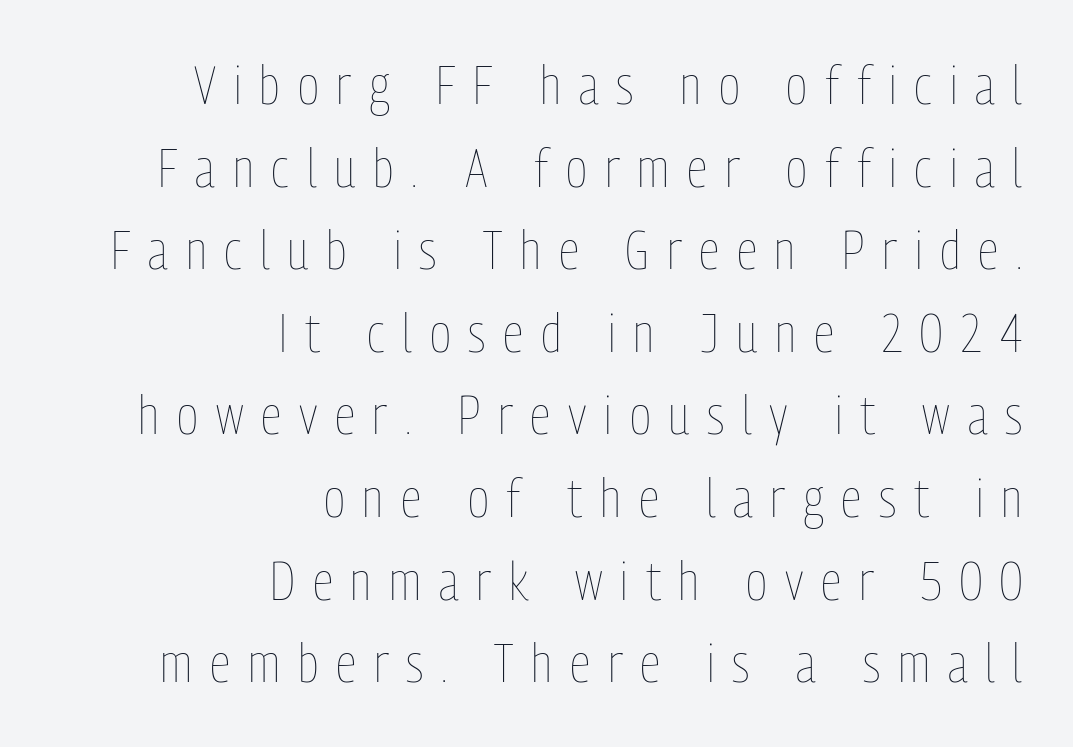
A typesetter would mark this as roman, not italic. Words appear elongated and porous because spacing is wide. Here the designer chose a conventional face with non-uniform glyph widths. A quiet, ordinary-to-light weight characterises the typeface. Reading down the column, the eye jumps a familiar distance to each next line.
